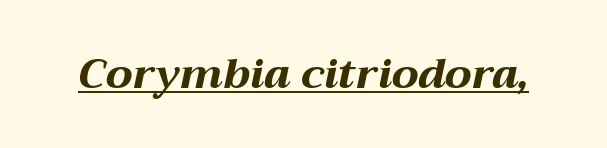
The image shows 42 px bold, wide type, italic (leaning right); set normal letter spacing, underlined; medium stroke contrast and a medium x-height.
